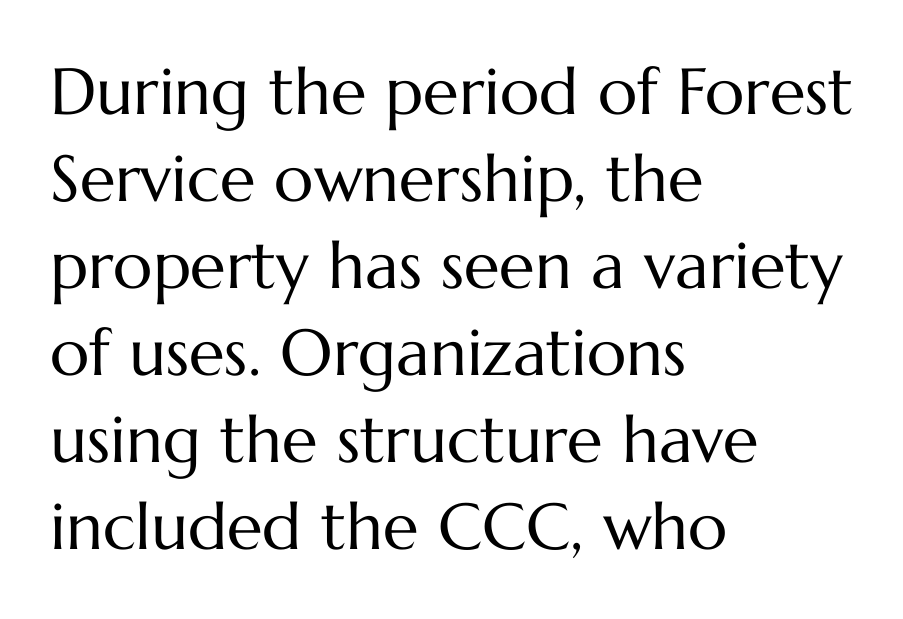
{"italic": "no", "bold": "no", "weight": "regular", "width": "normal", "stroke_contrast": "medium", "x_height": "medium", "monospaced": "no", "underline": "no", "align": "left", "line_spacing": "normal", "line_spacing_ratio": 1.34, "letter_spacing": "normal", "letter_spacing_em": 0.0, "glyph_px": 65}
